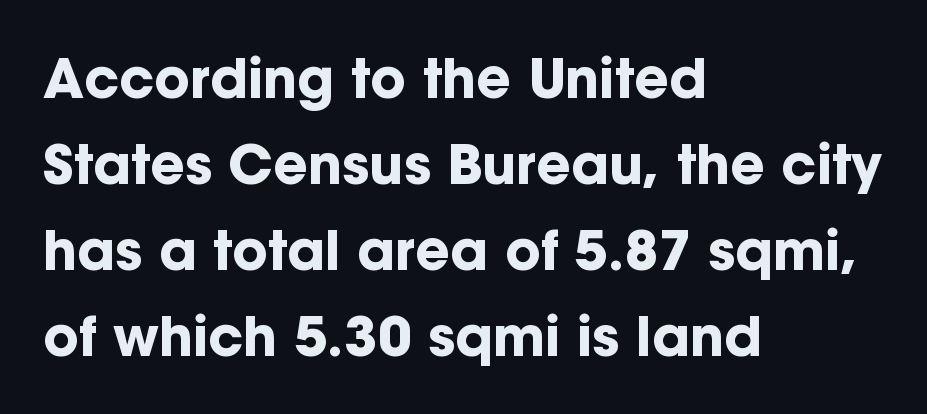
Q: Is the text bold? A: Yes.
Q: Is the text italic (slanted)? A: No, it is upright.
Q: Is the typeface a serif or a sans-serif typeface? A: Sans-serif.
Q: Is the text underlined? A: No.
Q: How is the paragraph aligned? A: Left-aligned.
Q: Is the spacing between letters normal or unusually wide? A: Normal.
Q: Is the spacing between lines tight, normal or loose? A: Normal.
Q: Width (condensed, normal, or wide)? A: Normal.
Q: Stroke contrast? A: Low.
Q: x-height? A: Medium.
Q: Monospaced? A: No.
